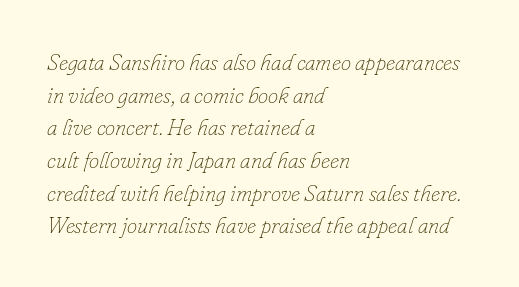
Where is the straight margin? On the left. Is the type slanted? Yes — the strokes lean at a clear angle. The designer left line spacing at the default. The weight tops out at a normal text grade.
